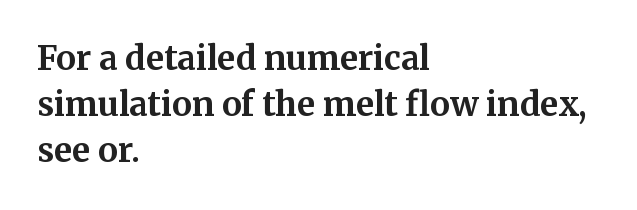
{"serif": "yes", "italic": "no", "bold": "yes", "weight": "bold", "width": "normal", "stroke_contrast": "medium", "x_height": "medium", "monospaced": "no", "underline": "no", "align": "left", "line_spacing": "normal", "line_spacing_ratio": 1.4, "letter_spacing": "normal", "letter_spacing_em": 0.0, "glyph_px": 33}
